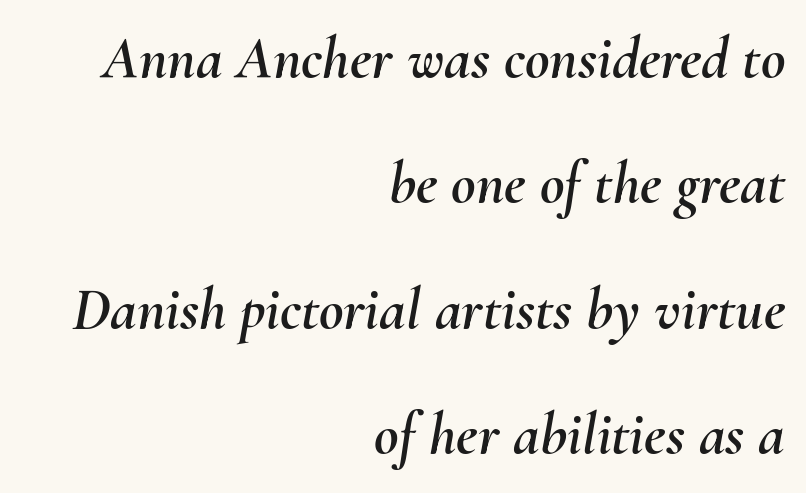
Is this a fixed-width face? No — the glyphs have proportional, varying widths. Characters are canted at an angle relative to the baseline's perpendicular. A flush-right, rag-left setting is used for this passage. Whoever set this chose breathing room over compactness in the vertical rhythm. The strip under each line holds only bare page.
